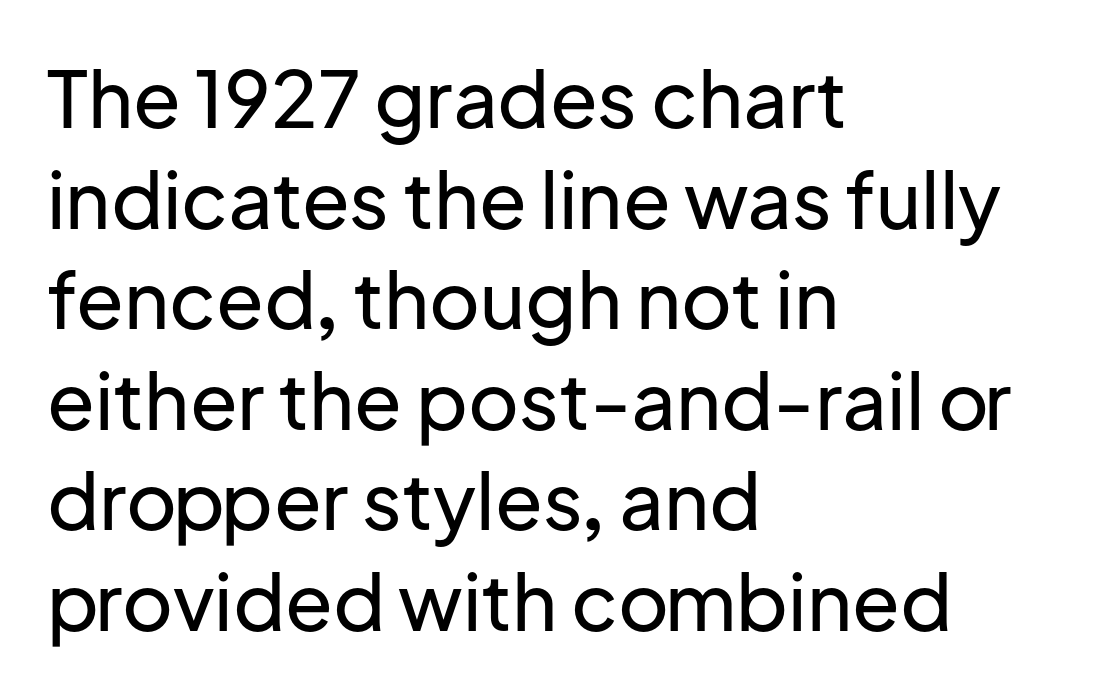
Q: Is the text italic (slanted)? A: No, it is upright.
Q: Is the typeface a serif or a sans-serif typeface? A: Sans-serif.
Q: Is the text underlined? A: No.
Q: How is the paragraph aligned? A: Left-aligned.
Q: Is the spacing between letters normal or unusually wide? A: Normal.
Q: Is the spacing between lines tight, normal or loose? A: Normal.
Q: Width (condensed, normal, or wide)? A: Normal.
Q: Stroke contrast? A: Low.
Q: x-height? A: Medium.
Q: Monospaced? A: No.
